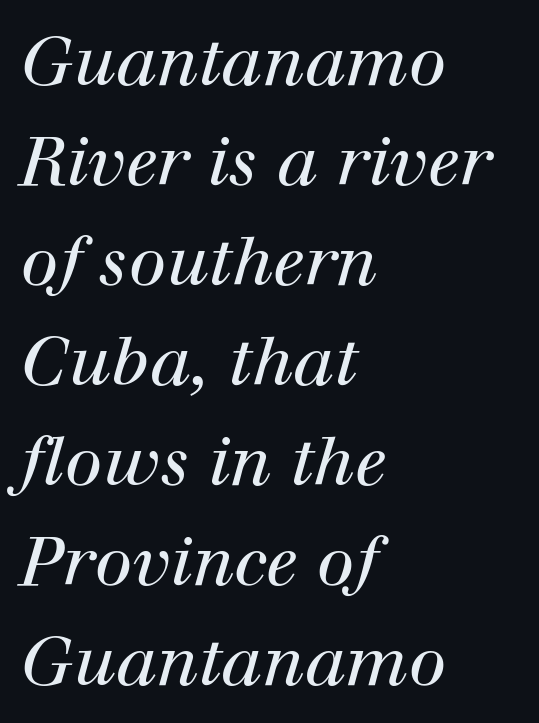
Font category for this specimen: serif. When letters slant like this, we call the style italic. Leftover space on each line is placed entirely after the last word. Each letter keeps its own natural width here, so spacing adapts to shape.
